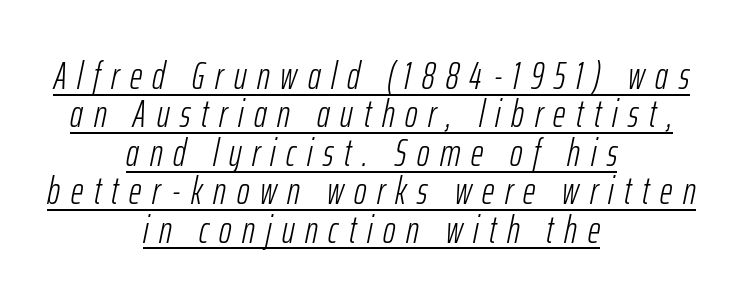
Q: Is the text bold? A: No.
Q: Is the text italic (slanted)? A: Yes, it leans right by about 12 degrees.
Q: Is the text underlined? A: Yes.
Q: How is the paragraph aligned? A: Centered.
Q: Is the spacing between letters normal or unusually wide? A: Unusually wide.
Q: Is the spacing between lines tight, normal or loose? A: Tight.
Q: Width (condensed, normal, or wide)? A: Condensed.
Q: Stroke contrast? A: Low.
Q: x-height? A: Medium.
Q: Monospaced? A: No.
